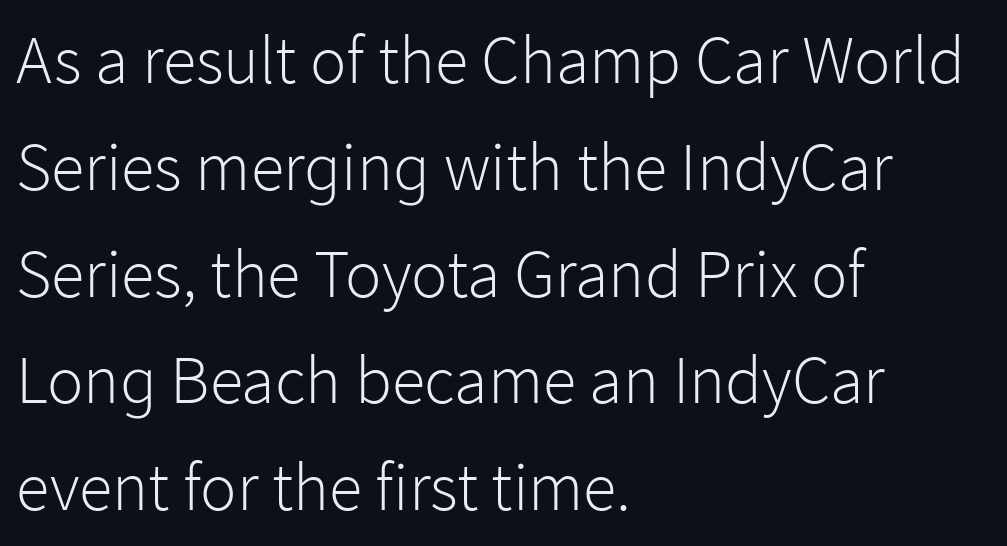
Q: Is the text bold? A: No.
Q: Is the text italic (slanted)? A: No, it is upright.
Q: Is the typeface a serif or a sans-serif typeface? A: Sans-serif.
Q: Is the text underlined? A: No.
Q: How is the paragraph aligned? A: Left-aligned.
Q: Is the spacing between letters normal or unusually wide? A: Normal.
Q: Is the spacing between lines tight, normal or loose? A: Normal.
Q: Width (condensed, normal, or wide)? A: Normal.
Q: Stroke contrast? A: Low.
Q: x-height? A: Medium.
Q: Monospaced? A: No.
